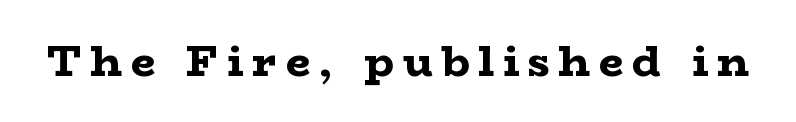
Upright lettering throughout. Caption: bold face, heavy strokes. The baseline area is clear. A typesetter would label this face a serif. There is plenty of visible air inserted between adjacent glyphs.
